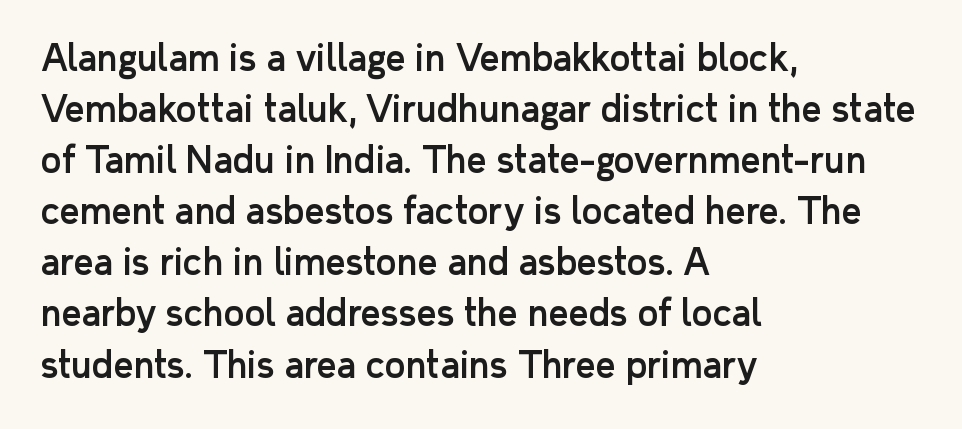
Each row of text sits above clean, open space. Honestly, the row spacing looks completely unremarkable. The rag falls on the right side of this text block. The passage shown is typed in a proportional face where columns would drift.
